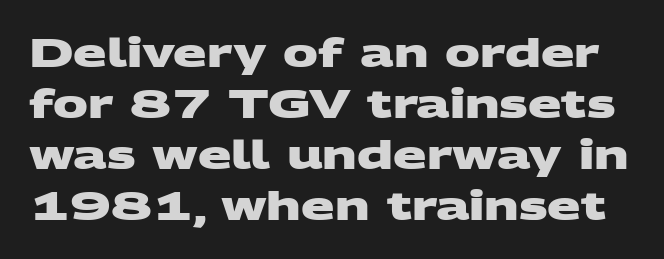
Q: Is the text bold? A: Yes.
Q: Is the typeface a serif or a sans-serif typeface? A: Sans-serif.
Q: Is the text underlined? A: No.
Q: Is the spacing between letters normal or unusually wide? A: Normal.
Q: Is the spacing between lines tight, normal or loose? A: Normal.
Q: Width (condensed, normal, or wide)? A: Wide.
Q: Stroke contrast? A: Medium.
Q: x-height? A: Large.
Q: Monospaced? A: No.
